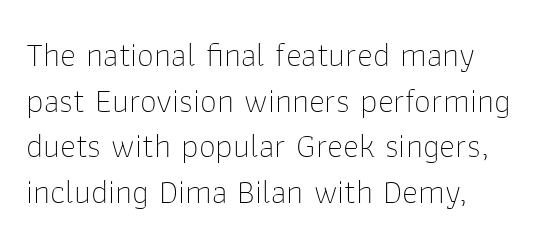
The image shows 34 px thin sans-serif type, upright; set left-aligned, normal line spacing (1.34x), normal letter spacing, not underlined; low stroke contrast and a medium x-height.
